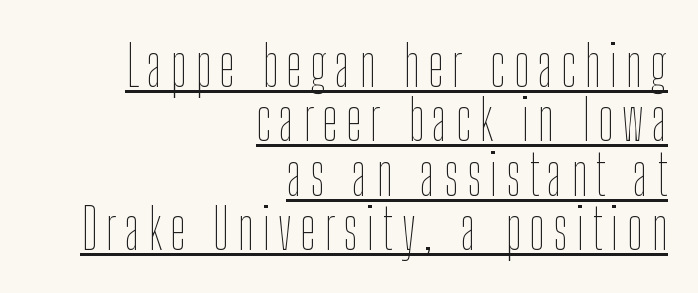
Q: Is the text bold? A: No.
Q: Is the text italic (slanted)? A: No, it is upright.
Q: Is the text underlined? A: Yes.
Q: How is the paragraph aligned? A: Right-aligned.
Q: Is the spacing between lines tight, normal or loose? A: Tight.
Q: Width (condensed, normal, or wide)? A: Condensed.
Q: Stroke contrast? A: Low.
Q: x-height? A: Medium.
Q: Monospaced? A: No.
